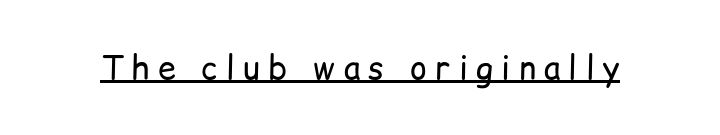
{"serif": "no", "italic": "no", "bold": "no", "weight": "regular", "width": "normal", "stroke_contrast": "low", "x_height": "medium", "monospaced": "no", "underline": "yes", "letter_spacing": "wide", "letter_spacing_em": 0.26, "glyph_px": 32}
